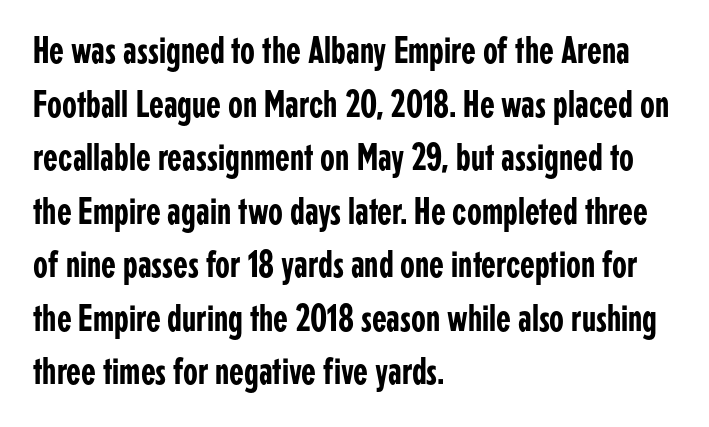
{"serif": "no", "italic": "no", "width": "condensed", "stroke_contrast": "low", "x_height": "medium", "monospaced": "no", "underline": "no", "align": "left", "line_spacing": "normal", "line_spacing_ratio": 1.41, "letter_spacing": "normal", "letter_spacing_em": 0.0, "glyph_px": 38}
